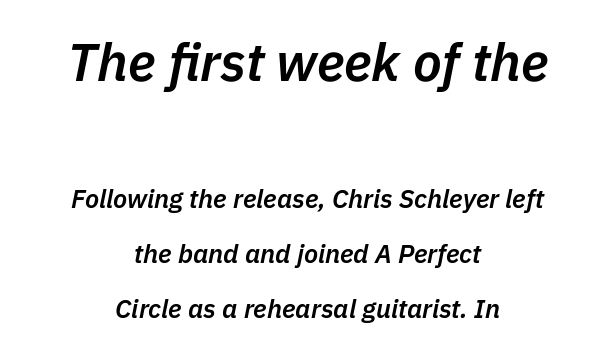
The image shows 53 px semibold type, italic (leaning right); set centered, loose line spacing (2.12x), normal letter spacing, not underlined; the first (top) block is 2.04x larger; low stroke contrast and a medium x-height.
